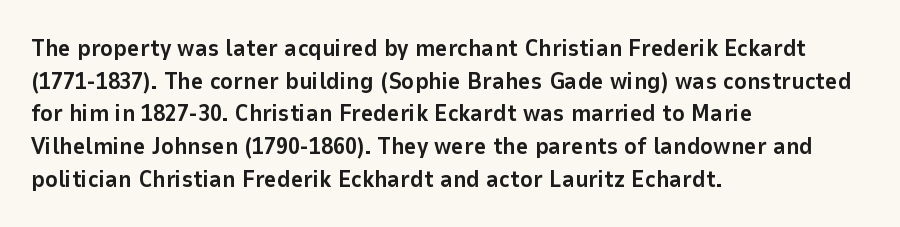
Q: Is the text bold? A: Yes.
Q: Is the text italic (slanted)? A: No, it is upright.
Q: Is the text underlined? A: No.
Q: How is the paragraph aligned? A: Left-aligned.
Q: Is the spacing between letters normal or unusually wide? A: Normal.
Q: Is the spacing between lines tight, normal or loose? A: Normal.
